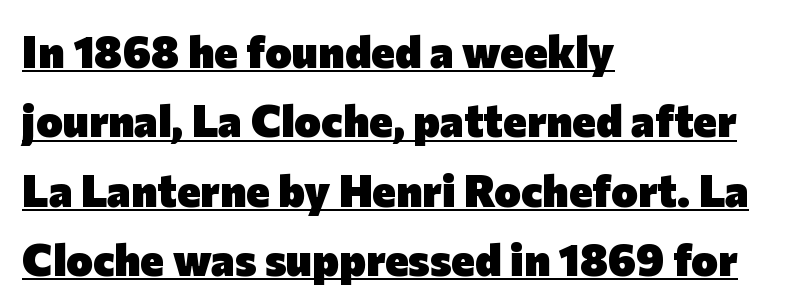
Q: Is the text bold? A: Yes.
Q: Is the text italic (slanted)? A: No, it is upright.
Q: Is the typeface a serif or a sans-serif typeface? A: Sans-serif.
Q: Is the text underlined? A: Yes.
Q: How is the paragraph aligned? A: Left-aligned.
Q: Is the spacing between letters normal or unusually wide? A: Normal.
Q: Is the spacing between lines tight, normal or loose? A: Normal.
Q: Width (condensed, normal, or wide)? A: Normal.
Q: Stroke contrast? A: Low.
Q: x-height? A: Medium.
Q: Monospaced? A: No.
